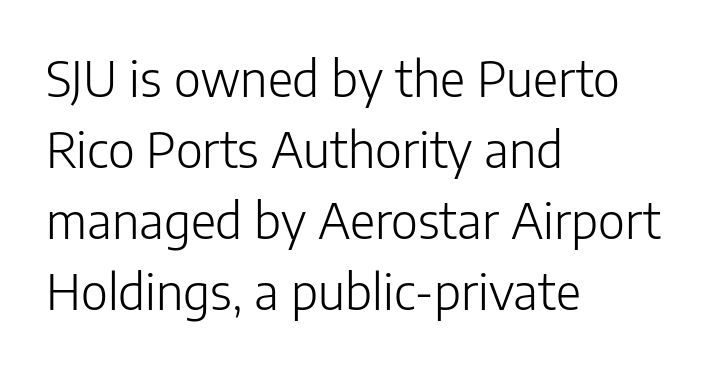
The image shows 49 px light sans-serif type, upright; set left-aligned, normal line spacing (1.45x), normal letter spacing, not underlined; low stroke contrast and a medium x-height.
